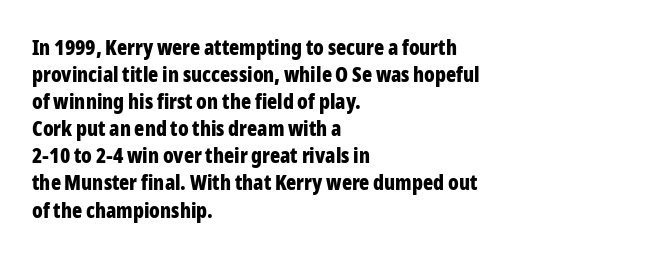
The space directly below the letters is spotless. In terms of leading, this rendering sits right in the middle. Notice how the stems are strictly vertical — no italics here. Honestly, the letter spacing is just normal — you wouldn't notice it. Typesetter's note: full bold, strokes at maximum text heaviness.
